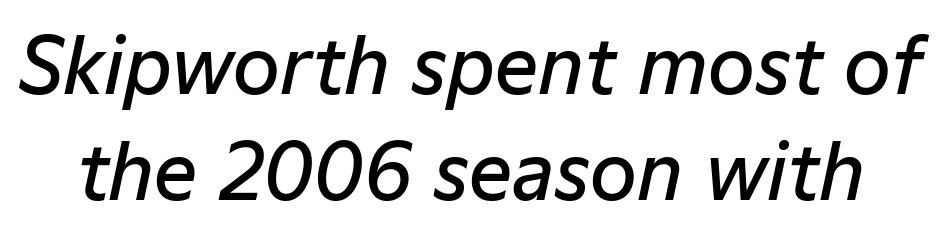
The image shows 76 px semibold type, italic (leaning right); set normal line spacing (1.39x), normal letter spacing, not underlined; low stroke contrast and a medium x-height.
